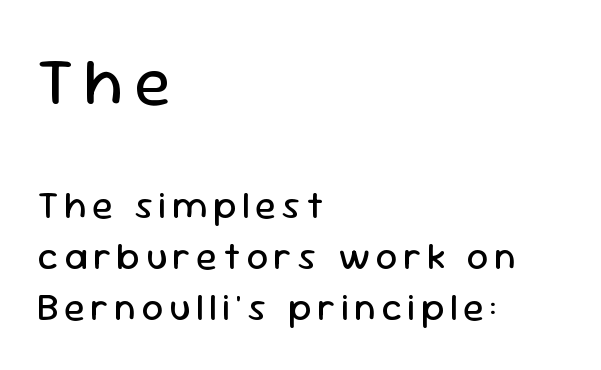
Q: Is the text bold? A: No.
Q: Is the text italic (slanted)? A: No, it is upright.
Q: Is the typeface a serif or a sans-serif typeface? A: Sans-serif.
Q: Is the text underlined? A: No.
Q: How is the paragraph aligned? A: Left-aligned.
Q: Is the spacing between lines tight, normal or loose? A: Normal.
Q: Which block of text is set in a larger size, the first (top) or the second (bottom)? A: The first (top) one.
Q: Width (condensed, normal, or wide)? A: Normal.
Q: Stroke contrast? A: Low.
Q: x-height? A: Medium.
Q: Monospaced? A: No.
